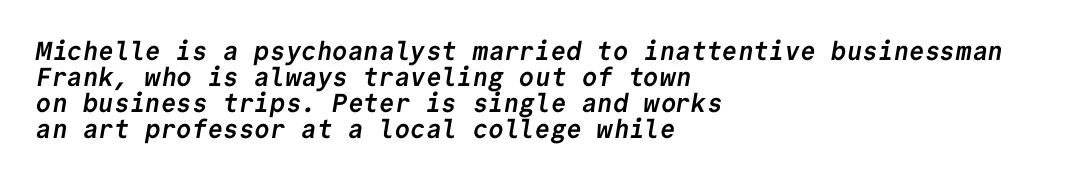
Chunky letters — that's bold for sure. These lines keep a tight, regular rhythm from letter to letter. Layout note: lines flush left. Does the leading feel generous? Not at all — it's pinched.
